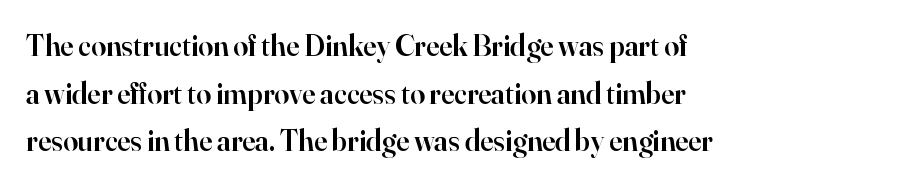
{"serif": "yes", "italic": "no", "bold": "semi", "weight": "semibold", "width": "normal", "stroke_contrast": "high", "x_height": "small", "monospaced": "no", "underline": "no", "align": "left", "line_spacing": "normal", "line_spacing_ratio": 1.59, "letter_spacing": "normal", "letter_spacing_em": 0.0, "glyph_px": 30}
